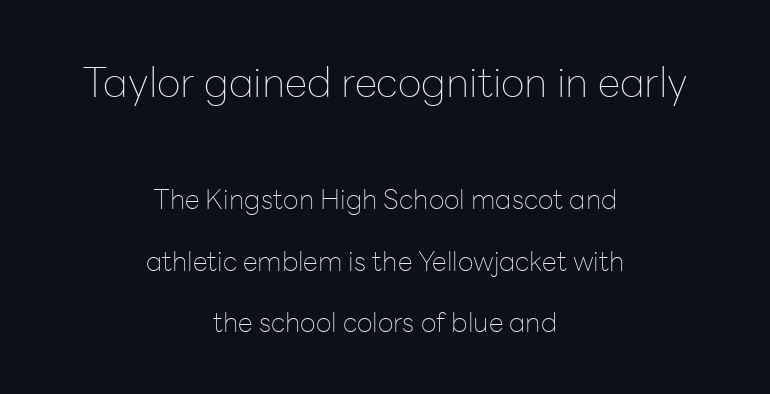
Q: Is the text bold? A: No.
Q: Is the text italic (slanted)? A: No, it is upright.
Q: Is the typeface a serif or a sans-serif typeface? A: Sans-serif.
Q: Is the text underlined? A: No.
Q: How is the paragraph aligned? A: Centered.
Q: Is the spacing between letters normal or unusually wide? A: Normal.
Q: Is the spacing between lines tight, normal or loose? A: Loose.
Q: Which block of text is set in a larger size, the first (top) or the second (bottom)? A: The first (top) one.
Q: Width (condensed, normal, or wide)? A: Normal.
Q: Stroke contrast? A: Low.
Q: x-height? A: Medium.
Q: Monospaced? A: No.
